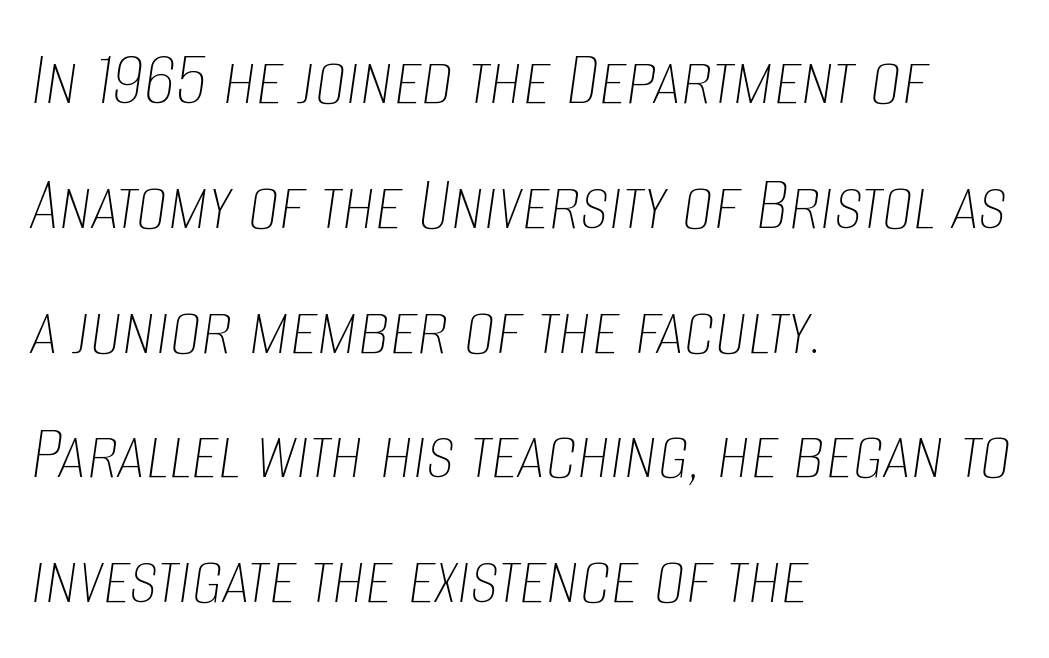
This sample is left-justified, so line endings fall wherever the words run out. The gaps between neighbouring characters are ordinary and unremarkable. Quick note: italic. The glyphs are unaccompanied by any horizontal stroke below them. A typesetter would call this proportional, since set widths differ per character. The cut favours lightness, reaching ordinary text weight at its darkest.
